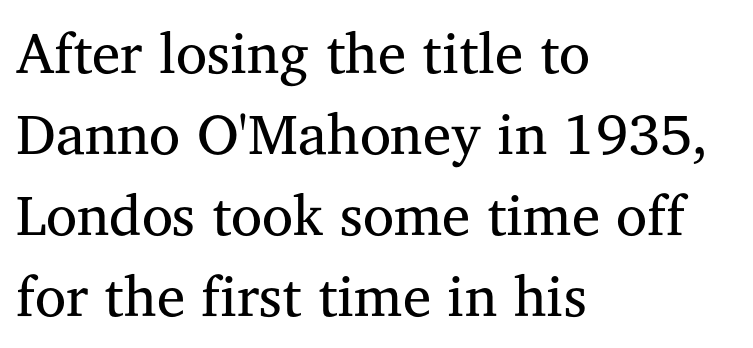
Q: Is the text bold? A: No.
Q: Is the text italic (slanted)? A: No, it is upright.
Q: Is the typeface a serif or a sans-serif typeface? A: Serif.
Q: Is the text underlined? A: No.
Q: How is the paragraph aligned? A: Left-aligned.
Q: Is the spacing between letters normal or unusually wide? A: Normal.
Q: Is the spacing between lines tight, normal or loose? A: Normal.
Q: Width (condensed, normal, or wide)? A: Normal.
Q: Stroke contrast? A: Medium.
Q: x-height? A: Medium.
Q: Monospaced? A: No.
